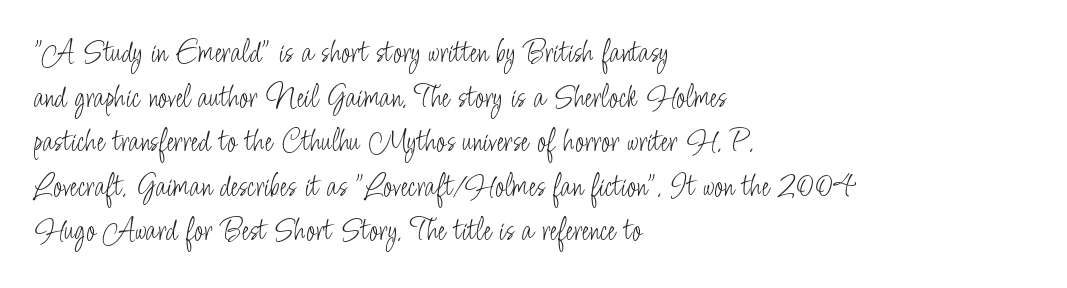
{"serif": "no", "bold": "no", "weight": "light", "width": "condensed", "stroke_contrast": "low", "x_height": "small", "monospaced": "no", "underline": "no", "align": "left", "line_spacing": "normal", "line_spacing_ratio": 1.31, "letter_spacing": "normal", "letter_spacing_em": 0.0, "glyph_px": 34}
